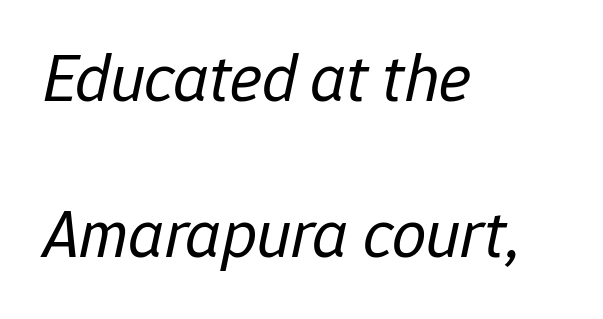
{"italic": "yes", "lean": "right", "slant_degrees": 12, "bold": "no", "weight": "regular", "width": "normal", "stroke_contrast": "low", "x_height": "medium", "monospaced": "no", "underline": "no", "align": "left", "line_spacing": "loose", "line_spacing_ratio": 2.3, "letter_spacing": "normal", "letter_spacing_em": 0.0, "glyph_px": 68}
